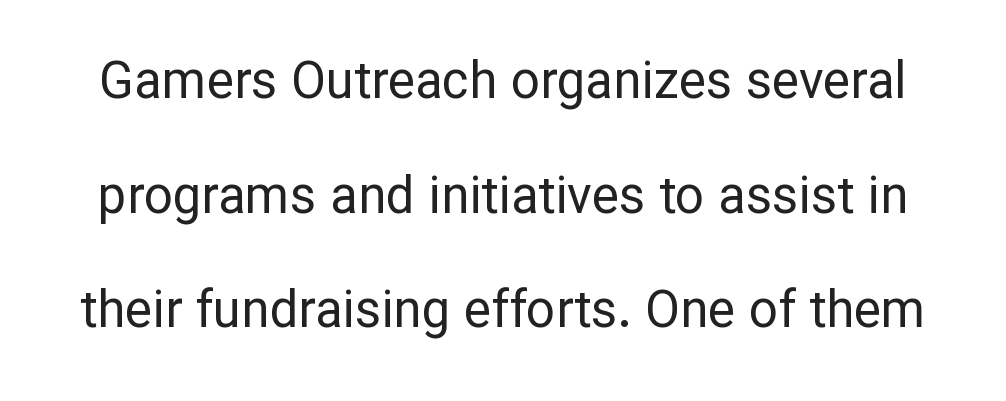
Q: Is the text bold? A: No.
Q: Is the text italic (slanted)? A: No, it is upright.
Q: Is the typeface a serif or a sans-serif typeface? A: Sans-serif.
Q: Is the text underlined? A: No.
Q: Is the spacing between letters normal or unusually wide? A: Normal.
Q: Is the spacing between lines tight, normal or loose? A: Loose.
Q: Width (condensed, normal, or wide)? A: Normal.
Q: Stroke contrast? A: Low.
Q: x-height? A: Medium.
Q: Monospaced? A: No.
